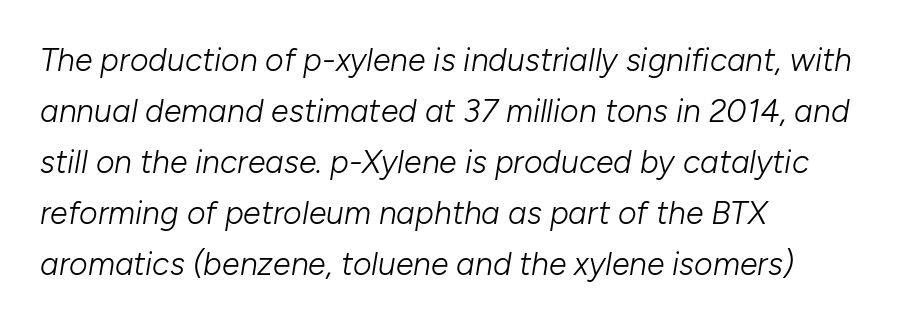
The image shows 32 px light type, italic (leaning right); set left-aligned, normal line spacing (1.59x), normal letter spacing, not underlined; low stroke contrast and a medium x-height.
